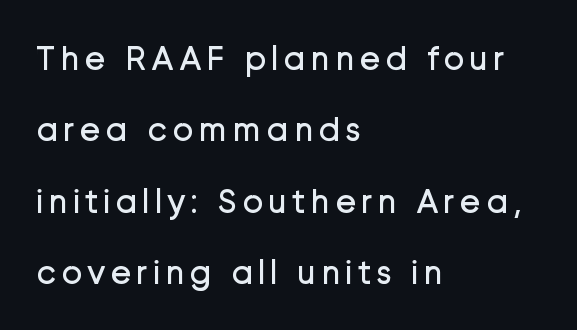
{"serif": "no", "italic": "no", "bold": "no", "weight": "regular", "width": "normal", "stroke_contrast": "low", "x_height": "medium", "monospaced": "no", "underline": "no", "align": "left", "line_spacing": "loose", "line_spacing_ratio": 2.04, "glyph_px": 35}
